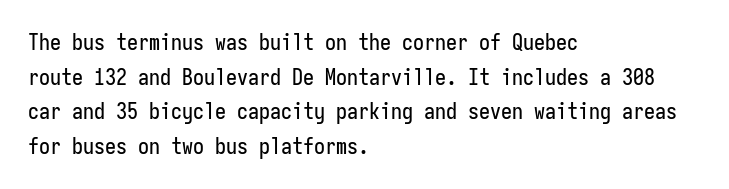
The setting favours the left margin, as ordinary paragraphs usually do. The letters stand straight up with perfectly vertical stems. Baseline-to-baseline distance is the conventional proportion of letter height. Beneath every word, the page is bare. Is the letter spacing exaggerated? No — it looks like the ordinary default.
